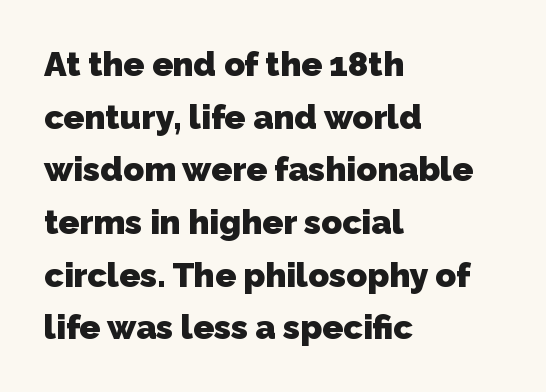
Q: Is the text bold? A: Yes.
Q: Is the typeface a serif or a sans-serif typeface? A: Sans-serif.
Q: Is the text underlined? A: No.
Q: How is the paragraph aligned? A: Left-aligned.
Q: Is the spacing between letters normal or unusually wide? A: Normal.
Q: Is the spacing between lines tight, normal or loose? A: Normal.
Q: Width (condensed, normal, or wide)? A: Normal.
Q: Stroke contrast? A: Low.
Q: x-height? A: Medium.
Q: Monospaced? A: No.
